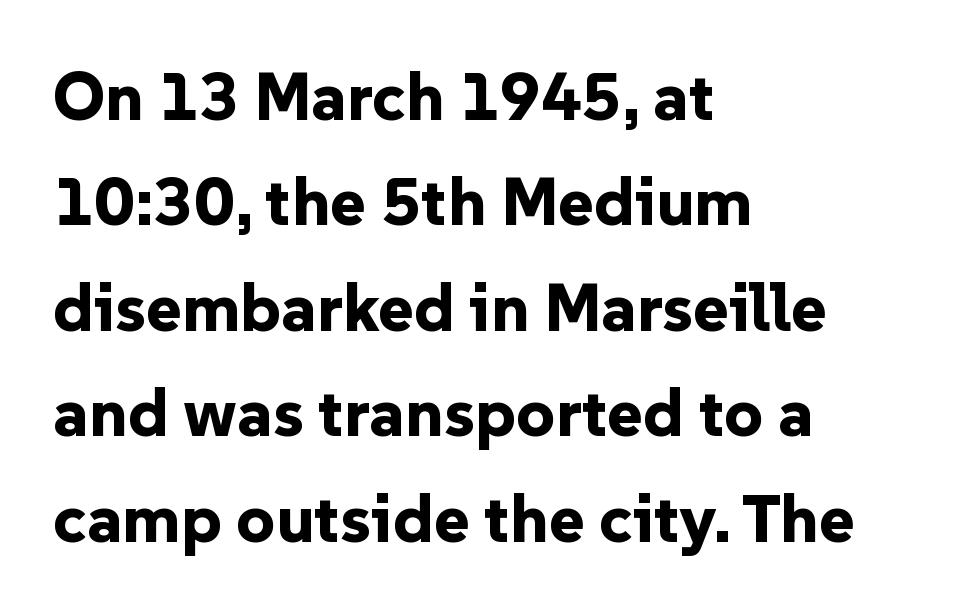
{"serif": "no", "italic": "no", "bold": "yes", "weight": "bold", "width": "normal", "stroke_contrast": "low", "x_height": "medium", "monospaced": "no", "underline": "no", "align": "left", "line_spacing": "normal", "line_spacing_ratio": 1.55, "letter_spacing": "normal", "letter_spacing_em": 0.0, "glyph_px": 68}
